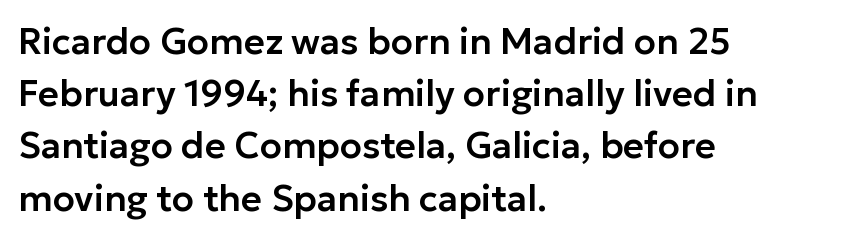
The image shows 36 px sans-serif type, upright; set left-aligned, normal line spacing (1.45x), normal letter spacing, not underlined; low stroke contrast and a medium x-height.
